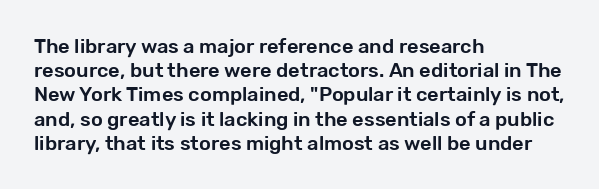
The image shows 20 px text type, upright; set left-aligned, line spacing 1.21x, normal letter spacing, not underlined.
